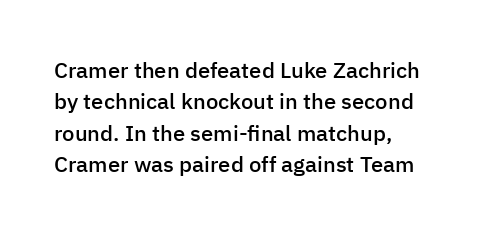
The image shows 22 px text type, upright; set left-aligned, normal line spacing (1.43x), normal letter spacing, not underlined.
